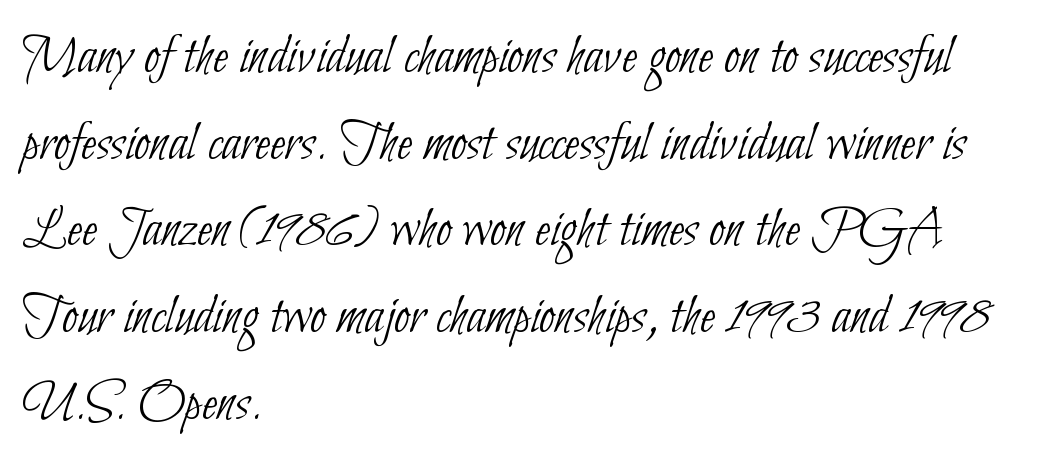
Looks like regular typesetting: each glyph gets only the width it needs. Does extra space separate the letters? No, they use regular spacing. Think standard paragraph weight, or any step lighter than that. What's the leading like? Ordinary, nothing unusual.
